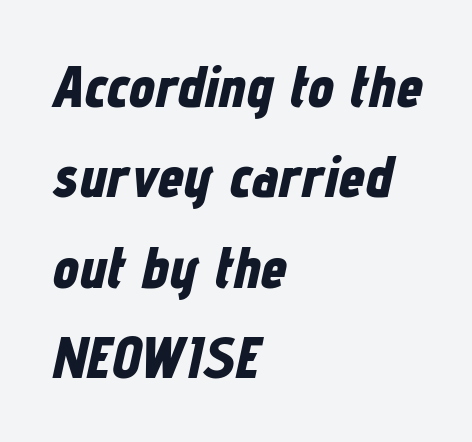
The image shows 59 px bold, condensed type, italic (leaning right); set left-aligned, normal line spacing (1.53x), normal letter spacing, not underlined; low stroke contrast and a medium x-height.
